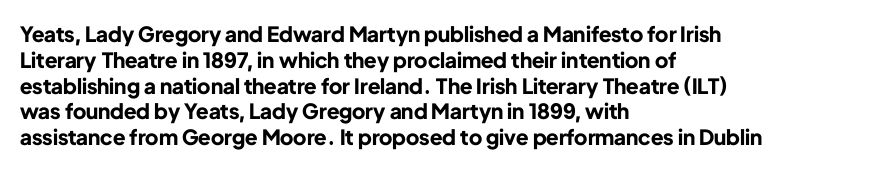
Q: Is the text bold? A: Yes.
Q: Is the text italic (slanted)? A: No, it is upright.
Q: Is the text underlined? A: No.
Q: How is the paragraph aligned? A: Left-aligned.
Q: Is the spacing between letters normal or unusually wide? A: Normal.
